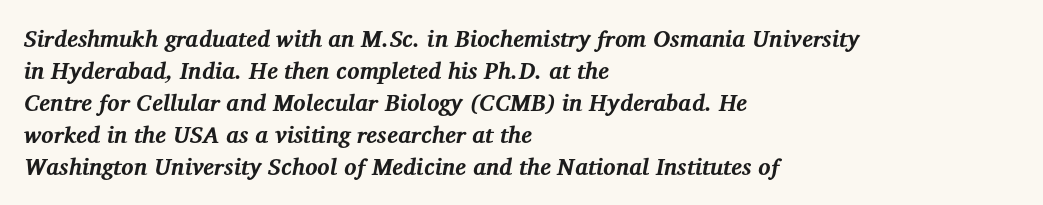
Rows of type keep a routine distance in the vertical direction. Compared with ordinary roman type, these characters are visibly tilted. Bold? Absolutely — the strokes are thick and heavy. The passage shown is not underscored anywhere.
